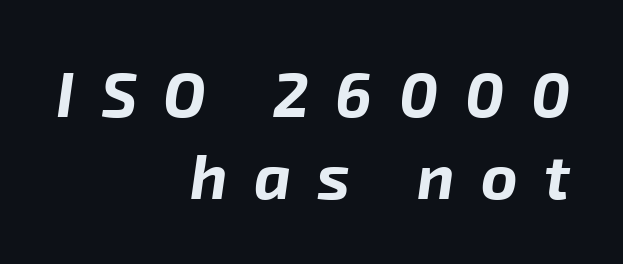
Q: Is the text bold? A: Yes.
Q: Is the text italic (slanted)? A: Yes, it leans right by about 8 degrees.
Q: Is the text underlined? A: No.
Q: How is the paragraph aligned? A: Right-aligned.
Q: Is the spacing between letters normal or unusually wide? A: Unusually wide.
Q: Is the spacing between lines tight, normal or loose? A: Normal.
Q: Width (condensed, normal, or wide)? A: Normal.
Q: Stroke contrast? A: Low.
Q: x-height? A: Medium.
Q: Monospaced? A: No.
